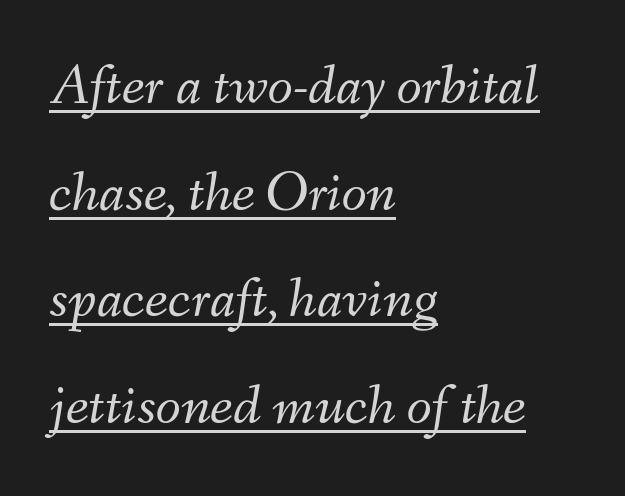
Q: Is the text bold? A: No.
Q: Is the text italic (slanted)? A: Yes, it leans right by about 9 degrees.
Q: Is the text underlined? A: Yes.
Q: How is the paragraph aligned? A: Left-aligned.
Q: Is the spacing between letters normal or unusually wide? A: Normal.
Q: Width (condensed, normal, or wide)? A: Normal.
Q: Stroke contrast? A: Medium.
Q: x-height? A: Small.
Q: Monospaced? A: No.
